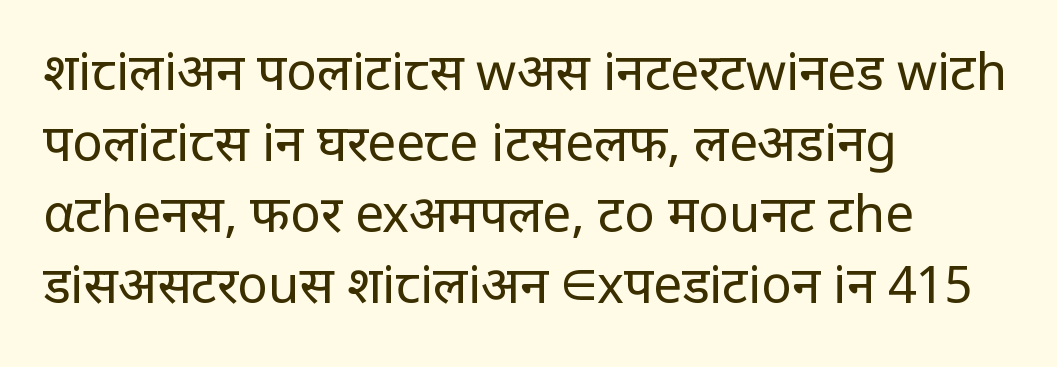
A bare baseline throughout the passage. The type family on display is of the sans-serif kind. The rows are spaced the way most documents space them. This reads as an unemphasized weight, regular at the heaviest. You could not count columns in this text — the font is proportionally spaced.
